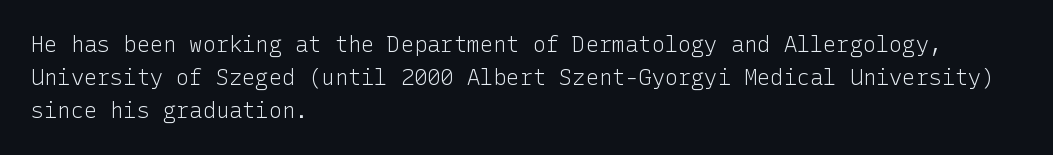
In terms of leading, this rendering sits right in the middle. Quick note: not italic, upright. Stems here are at most as thick as an everyday book face. Letter spacing: default.
